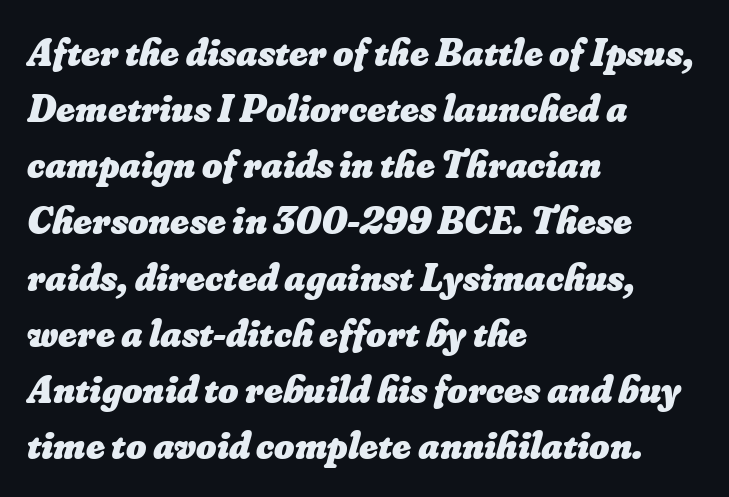
{"bold": "yes", "weight": "heavy", "width": "normal", "stroke_contrast": "low", "x_height": "small", "monospaced": "no", "underline": "no", "align": "left", "line_spacing": "normal", "line_spacing_ratio": 1.44, "letter_spacing": "normal", "letter_spacing_em": 0.0, "glyph_px": 39}
